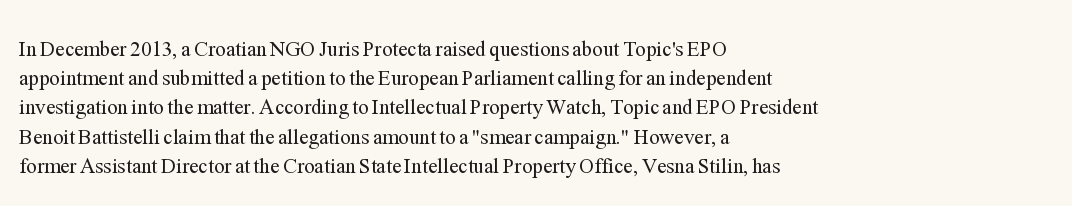
Q: Is the text bold? A: No.
Q: Is the text italic (slanted)? A: No, it is upright.
Q: Is the text underlined? A: No.
Q: How is the paragraph aligned? A: Left-aligned.
Q: Is the spacing between letters normal or unusually wide? A: Normal.
Q: Is the spacing between lines tight, normal or loose? A: Normal.
